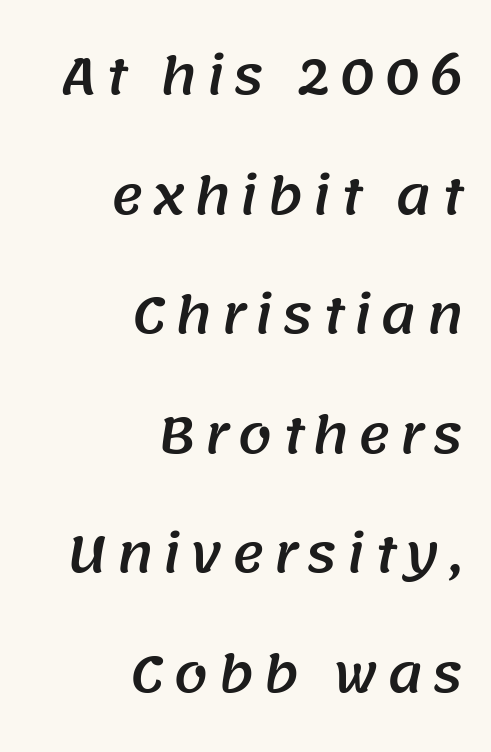
Words float on clear page, feet unadorned. This sample trades compactness for vertical openness between lines. Looks like regular typesetting: each glyph gets only the width it needs. A student would call this right alignment; a typographer would say flush right, rag left.
